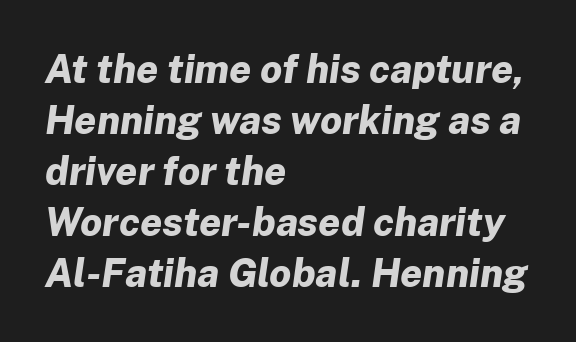
The image shows 39 px bold type, italic (leaning right); set left-aligned, normal line spacing (1.31x), normal letter spacing, not underlined; low stroke contrast and a medium x-height.
